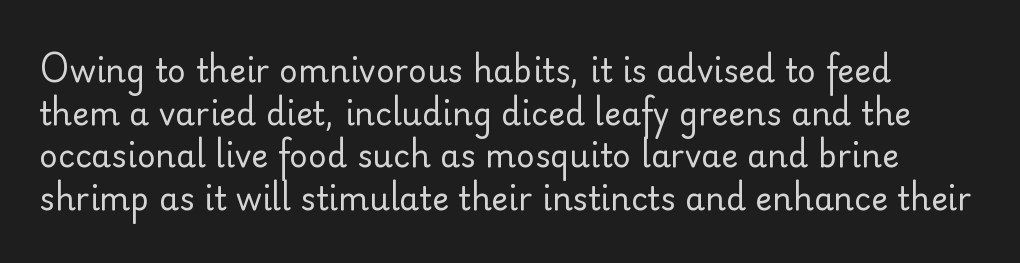
{"serif": "no", "italic": "no", "bold": "no", "weight": "regular", "width": "normal", "stroke_contrast": "low", "x_height": "small", "monospaced": "no", "underline": "no", "line_spacing": "normal", "line_spacing_ratio": 1.33, "letter_spacing": "normal", "letter_spacing_em": 0.0, "glyph_px": 32}
